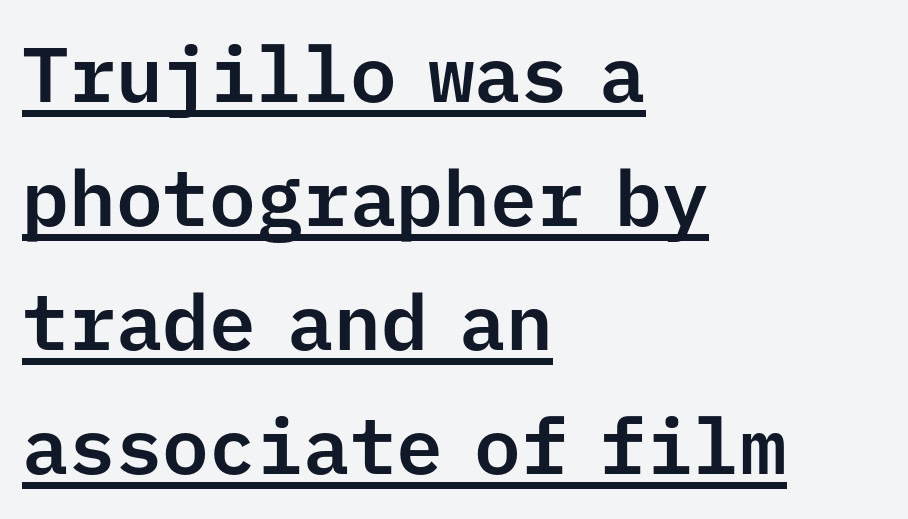
Q: Is the text italic (slanted)? A: No, it is upright.
Q: Is the typeface a serif or a sans-serif typeface? A: Sans-serif.
Q: Is the text underlined? A: Yes.
Q: How is the paragraph aligned? A: Left-aligned.
Q: Is the spacing between letters normal or unusually wide? A: Normal.
Q: Is the spacing between lines tight, normal or loose? A: Normal.
Q: Width (condensed, normal, or wide)? A: Normal.
Q: Stroke contrast? A: Low.
Q: x-height? A: Medium.
Q: Monospaced? A: Yes.
